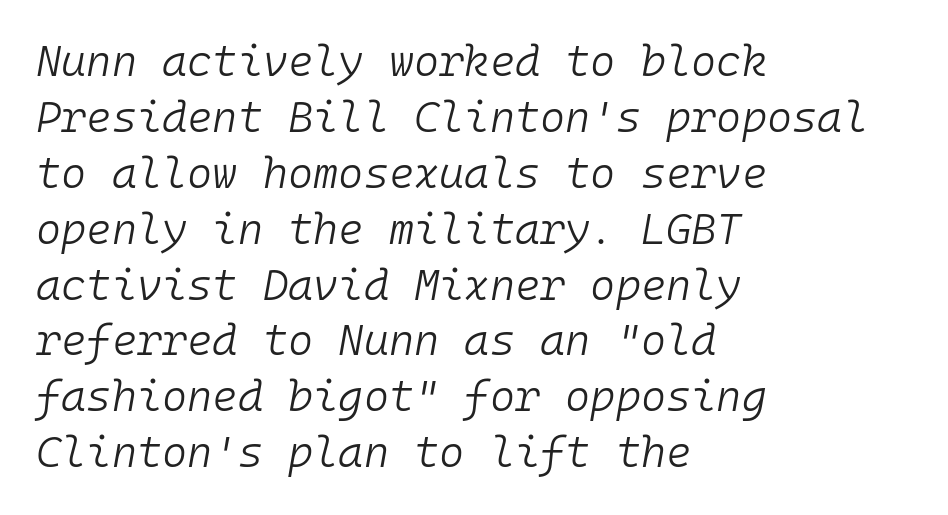
The image shows 43 px light type, italic (leaning right), monospaced; set left-aligned, normal line spacing (1.3x), normal letter spacing, not underlined; low stroke contrast and a medium x-height.
